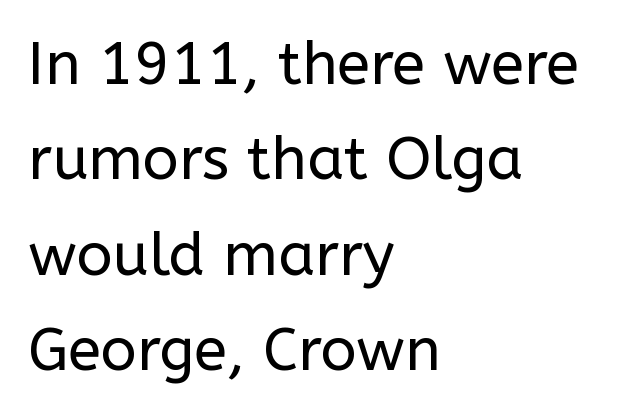
This sample is left-justified, so line endings fall wherever the words run out. Do the characters align in a grid? No, the font is proportional. Each new line begins a customary step beneath the previous one. The typeface chosen for these lines omits serifs. This sample uses plain, unmodified letter spacing. Quick note: underline off.
